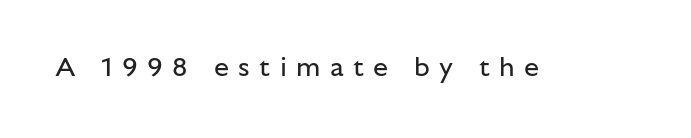
Q: Is the text bold? A: No.
Q: Is the text italic (slanted)? A: No, it is upright.
Q: Is the text underlined? A: No.
Q: Is the spacing between letters normal or unusually wide? A: Unusually wide.
